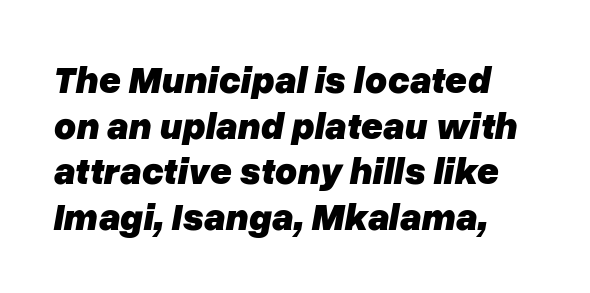
The image shows 38 px heavy type, italic (leaning right); set left-aligned, line spacing 1.2x, normal letter spacing, not underlined; low stroke contrast and a medium x-height.
